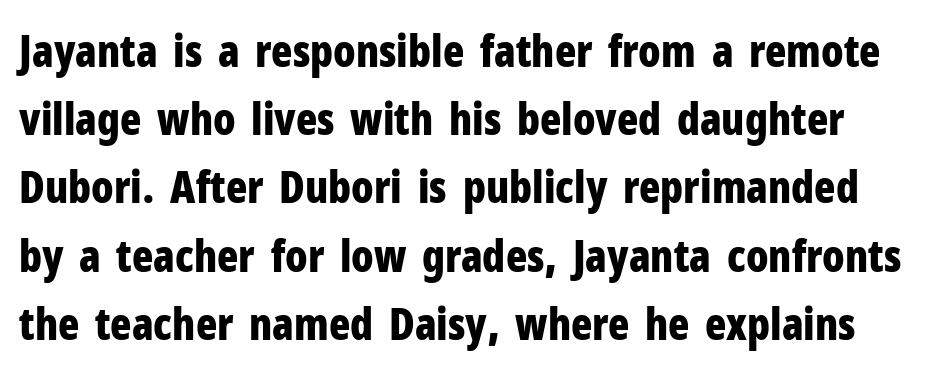
{"serif": "no", "italic": "no", "bold": "yes", "weight": "bold", "width": "condensed", "stroke_contrast": "low", "x_height": "medium", "monospaced": "no", "underline": "no", "line_spacing": "normal", "line_spacing_ratio": 1.55, "letter_spacing": "normal", "letter_spacing_em": 0.0, "glyph_px": 44}
